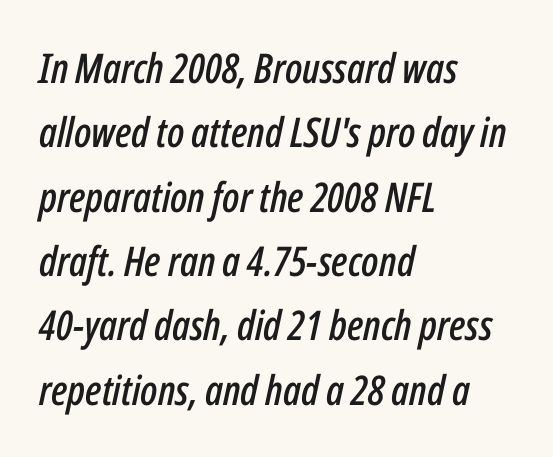
Q: Is the text italic (slanted)? A: Yes, it leans right by about 12 degrees.
Q: Is the text underlined? A: No.
Q: How is the paragraph aligned? A: Left-aligned.
Q: Is the spacing between letters normal or unusually wide? A: Normal.
Q: Is the spacing between lines tight, normal or loose? A: Normal.
Q: Width (condensed, normal, or wide)? A: Condensed.
Q: Stroke contrast? A: Low.
Q: x-height? A: Medium.
Q: Monospaced? A: No.
